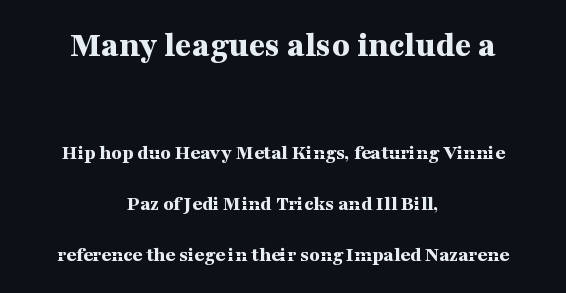
{"serif": "yes", "italic": "no", "bold": "yes", "weight": "bold", "width": "wide", "stroke_contrast": "medium", "x_height": "medium", "monospaced": "no", "underline": "no", "align": "center", "line_spacing": "loose", "line_spacing_ratio": 2.43, "letter_spacing": "normal", "letter_spacing_em": 0.0, "larger_block": "first", "size_ratio": 1.71, "glyph_px": 36}
